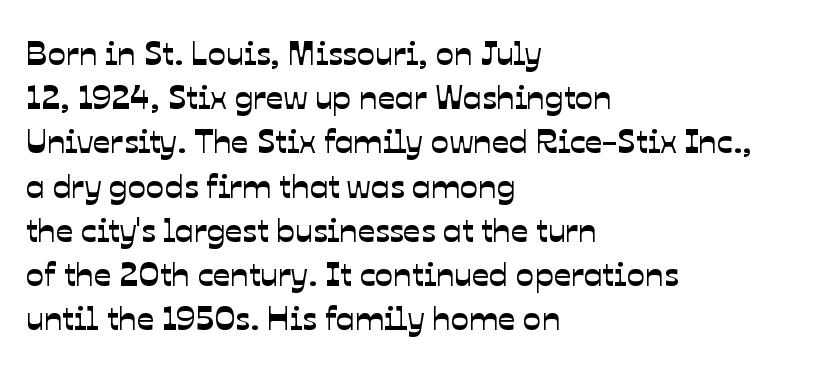
Q: Is the typeface a serif or a sans-serif typeface? A: Sans-serif.
Q: Is the text underlined? A: No.
Q: How is the paragraph aligned? A: Left-aligned.
Q: Is the spacing between letters normal or unusually wide? A: Normal.
Q: Is the spacing between lines tight, normal or loose? A: Normal.
Q: Width (condensed, normal, or wide)? A: Normal.
Q: Stroke contrast? A: Low.
Q: x-height? A: Medium.
Q: Monospaced? A: No.
